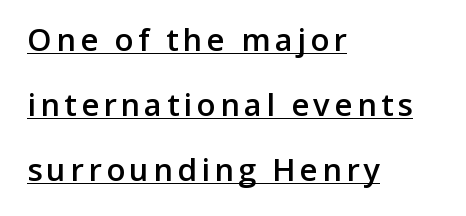
Q: Is the text bold? A: Semi-bold.
Q: Is the text italic (slanted)? A: No, it is upright.
Q: Is the typeface a serif or a sans-serif typeface? A: Sans-serif.
Q: Is the text underlined? A: Yes.
Q: How is the paragraph aligned? A: Left-aligned.
Q: Is the spacing between lines tight, normal or loose? A: Loose.
Q: Width (condensed, normal, or wide)? A: Normal.
Q: Stroke contrast? A: Low.
Q: x-height? A: Medium.
Q: Monospaced? A: No.
